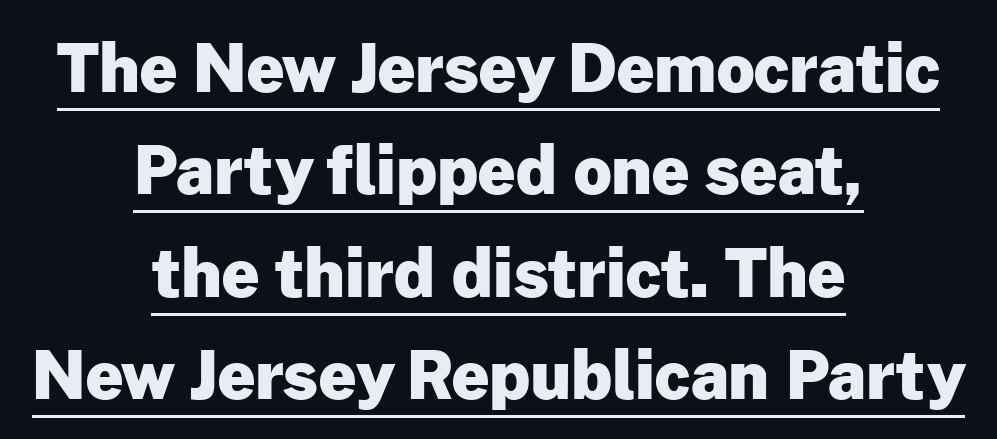
The image shows 66 px heavy sans-serif type, upright; set centered, normal line spacing (1.55x), normal letter spacing, underlined; low stroke contrast and a medium x-height.
